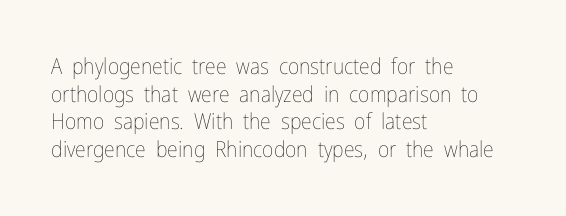
{"italic": "no", "bold": "no", "underline": "no", "align": "left", "line_spacing": "normal", "line_spacing_ratio": 1.26, "letter_spacing": "normal", "letter_spacing_em": 0.0, "glyph_px": 22}
